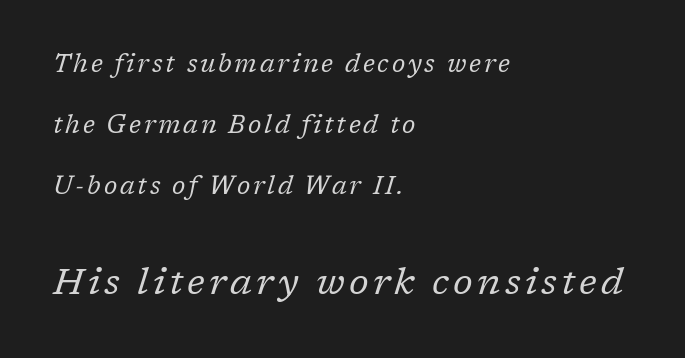
The image shows 37 px regular-weight serif type, italic (leaning right); set left-aligned, loose line spacing (2.45x), not underlined; the second (bottom) block is 1.48x larger; low stroke contrast and a medium x-height.
